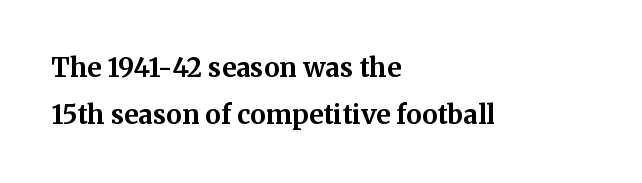
The image shows 26 px bold type, upright; set left-aligned, line spacing 1.79x, normal letter spacing, not underlined.
